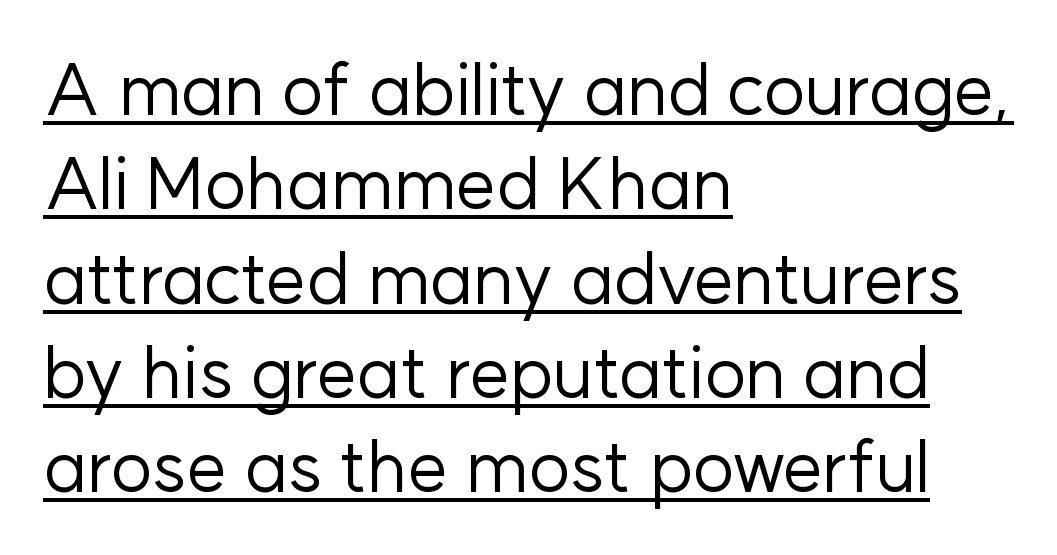
Q: Is the text bold? A: No.
Q: Is the text italic (slanted)? A: No, it is upright.
Q: Is the typeface a serif or a sans-serif typeface? A: Sans-serif.
Q: Is the text underlined? A: Yes.
Q: How is the paragraph aligned? A: Left-aligned.
Q: Is the spacing between letters normal or unusually wide? A: Normal.
Q: Is the spacing between lines tight, normal or loose? A: Normal.
Q: Width (condensed, normal, or wide)? A: Normal.
Q: Stroke contrast? A: Low.
Q: x-height? A: Medium.
Q: Monospaced? A: No.
